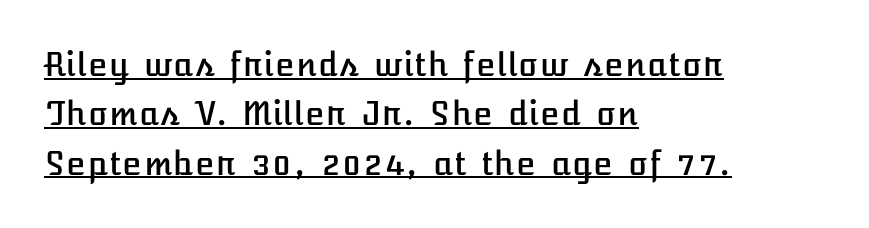
Q: Is the text italic (slanted)? A: No, it is upright.
Q: Is the text underlined? A: Yes.
Q: How is the paragraph aligned? A: Left-aligned.
Q: Is the spacing between letters normal or unusually wide? A: Normal.
Q: Is the spacing between lines tight, normal or loose? A: Normal.
Q: Width (condensed, normal, or wide)? A: Normal.
Q: Stroke contrast? A: Low.
Q: x-height? A: Medium.
